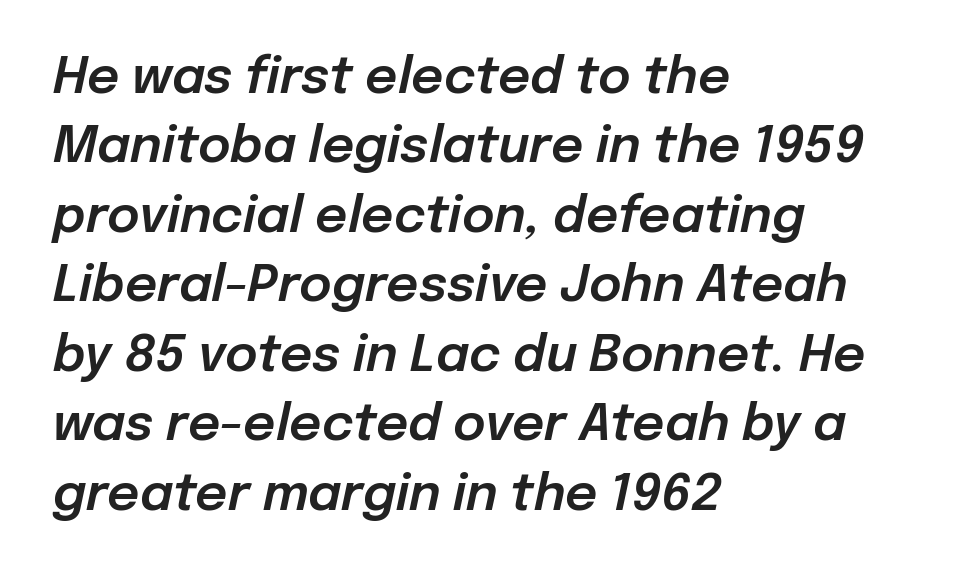
The letters sit at their default tracking, neither squeezed nor spread. The passage shown is not underscored anywhere. The leading is moderate, giving the passage an even texture. Rendered with sloped, italic letterforms.
